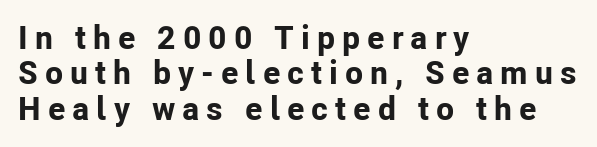
Heavy, bold letterforms. Posture: upright roman. The passage shown stacks its lines with hardly any gap. Compared with a centered layout, this one pins lines to the left instead. Inter-character spacing is expanded well beyond the font's built-in metrics. Font category for this specimen: sans-serif.
